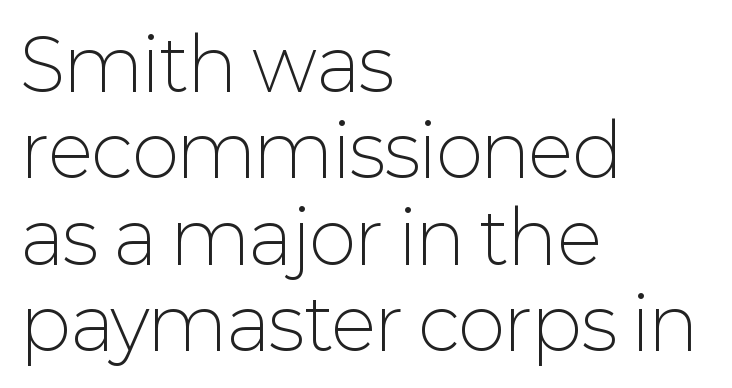
Q: Is the text bold? A: No.
Q: Is the text italic (slanted)? A: No, it is upright.
Q: Is the typeface a serif or a sans-serif typeface? A: Sans-serif.
Q: Is the text underlined? A: No.
Q: How is the paragraph aligned? A: Left-aligned.
Q: Is the spacing between letters normal or unusually wide? A: Normal.
Q: Width (condensed, normal, or wide)? A: Normal.
Q: Stroke contrast? A: Low.
Q: x-height? A: Medium.
Q: Monospaced? A: No.
